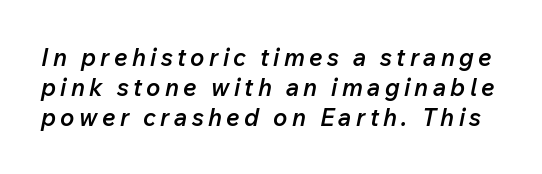
Vertical spacing — default. This sample uses an oblique cut, with every glyph tilted off the vertical. Heft: intermediate — a semibold. Descenders hang freely into open space.
